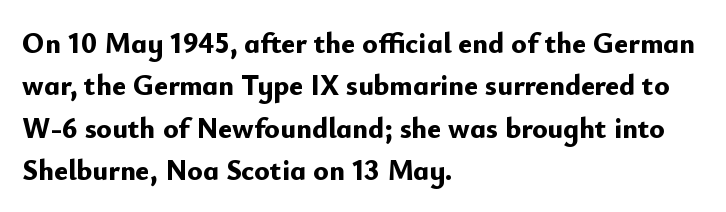
{"serif": "no", "italic": "no", "bold": "yes", "weight": "bold", "width": "normal", "stroke_contrast": "low", "x_height": "small", "monospaced": "no", "underline": "no", "align": "left", "line_spacing": "normal", "line_spacing_ratio": 1.46, "letter_spacing": "normal", "letter_spacing_em": 0.0, "glyph_px": 29}
